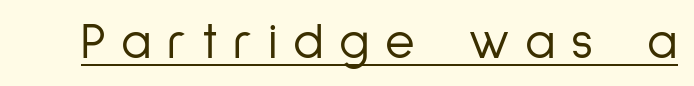
Q: Is the text bold? A: No.
Q: Is the text italic (slanted)? A: No, it is upright.
Q: Is the typeface a serif or a sans-serif typeface? A: Sans-serif.
Q: Is the text underlined? A: Yes.
Q: Is the spacing between letters normal or unusually wide? A: Unusually wide.
Q: Width (condensed, normal, or wide)? A: Condensed.
Q: Stroke contrast? A: Low.
Q: x-height? A: Medium.
Q: Monospaced? A: No.
